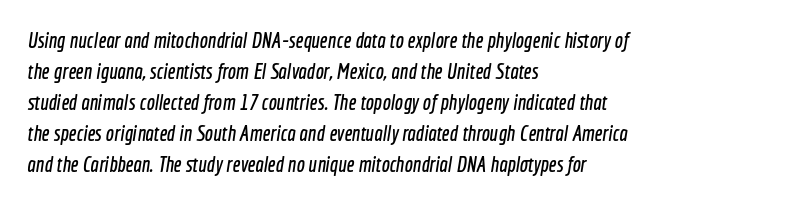
{"underline": "no", "align": "left", "line_spacing": "normal", "line_spacing_ratio": 1.41, "letter_spacing": "normal", "letter_spacing_em": 0.0, "glyph_px": 22}
